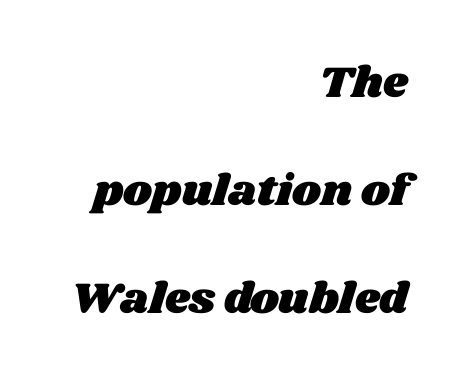
{"width": "wide", "stroke_contrast": "medium", "x_height": "large", "monospaced": "no", "underline": "no", "align": "right", "line_spacing": "loose", "line_spacing_ratio": 2.46, "letter_spacing": "normal", "letter_spacing_em": 0.0, "glyph_px": 44}
